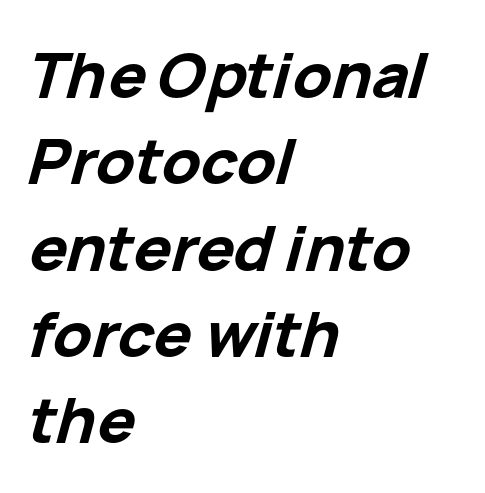
Q: Is the text bold? A: Yes.
Q: Is the text italic (slanted)? A: Yes, it leans right by about 15 degrees.
Q: Is the text underlined? A: No.
Q: How is the paragraph aligned? A: Left-aligned.
Q: Is the spacing between letters normal or unusually wide? A: Normal.
Q: Is the spacing between lines tight, normal or loose? A: Normal.
Q: Width (condensed, normal, or wide)? A: Normal.
Q: Stroke contrast? A: Low.
Q: x-height? A: Medium.
Q: Monospaced? A: No.
